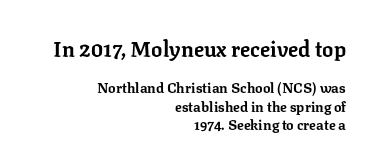
Q: Is the text bold? A: Yes.
Q: Is the text italic (slanted)? A: No, it is upright.
Q: Is the text underlined? A: No.
Q: How is the paragraph aligned? A: Right-aligned.
Q: Is the spacing between letters normal or unusually wide? A: Normal.
Q: Is the spacing between lines tight, normal or loose? A: Normal.
Q: Which block of text is set in a larger size, the first (top) or the second (bottom)? A: The first (top) one.
